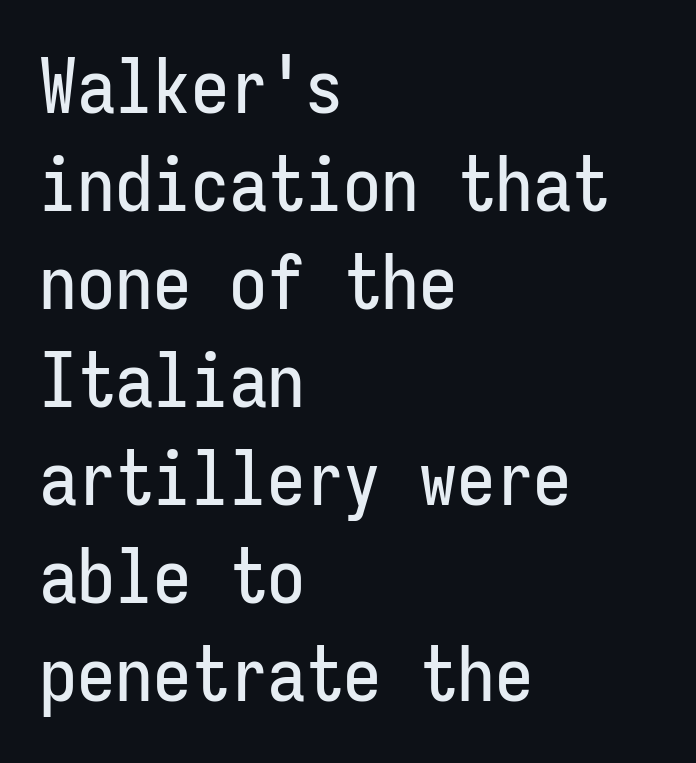
The image shows 76 px condensed sans-serif type, upright, monospaced; set left-aligned, normal line spacing (1.29x), normal letter spacing, not underlined; low stroke contrast and a medium x-height.
